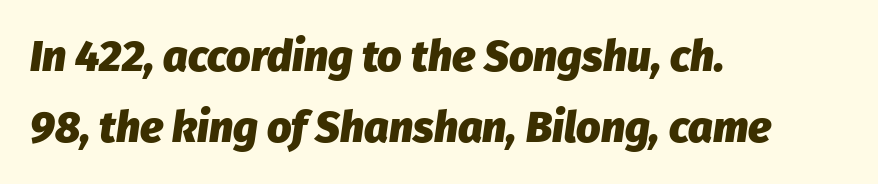
The image shows 43 px heavy type, italic (leaning right); set left-aligned, normal line spacing (1.64x), normal letter spacing, not underlined; low stroke contrast and a medium x-height.
